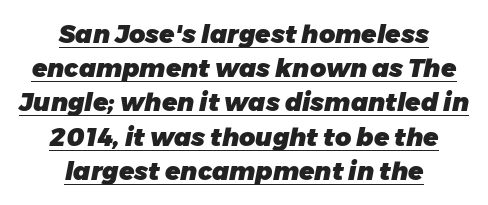
The rendered words wear a rule along their underside. How would I describe the line gaps? Plain and ordinary. Notice how thick the strokes are: this is what a full bold looks like. Is the block centered? Yes — each line is placed symmetrically about the middle. The glyphs look as if they've been sheared to an angle. This rendering leaves character spacing at its baseline value.
